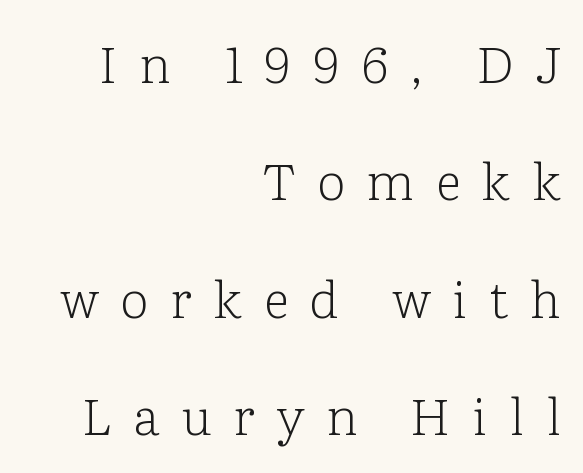
{"serif": "yes", "italic": "no", "bold": "no", "weight": "light", "width": "normal", "stroke_contrast": "low", "x_height": "medium", "monospaced": "no", "underline": "no", "align": "right", "line_spacing": "loose", "line_spacing_ratio": 2.3, "letter_spacing": "wide", "letter_spacing_em": 0.42, "glyph_px": 51}
